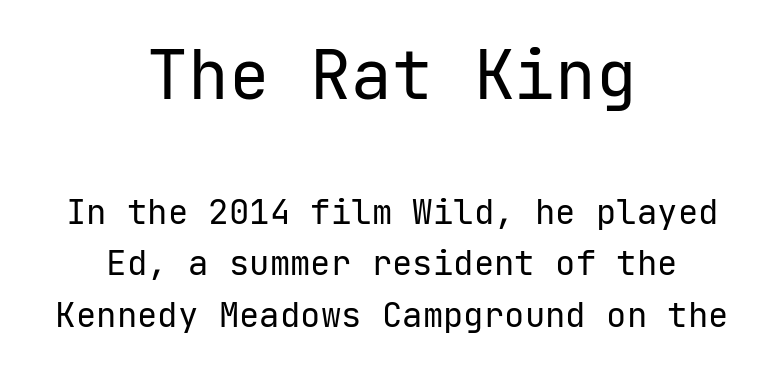
Q: Is the text bold? A: No.
Q: Is the text italic (slanted)? A: No, it is upright.
Q: Is the typeface a serif or a sans-serif typeface? A: Sans-serif.
Q: Is the text underlined? A: No.
Q: How is the paragraph aligned? A: Centered.
Q: Is the spacing between letters normal or unusually wide? A: Normal.
Q: Is the spacing between lines tight, normal or loose? A: Normal.
Q: Which block of text is set in a larger size, the first (top) or the second (bottom)? A: The first (top) one.
Q: Width (condensed, normal, or wide)? A: Normal.
Q: Stroke contrast? A: Low.
Q: x-height? A: Medium.
Q: Monospaced? A: Yes.
